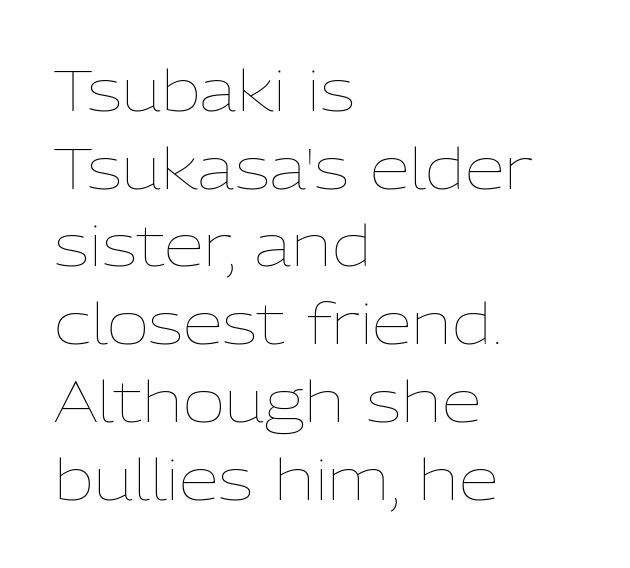
A roman cut, with each character standing at attention. Honestly, there is no underline to notice here at all. Is the type heavy? It reads as light-to-regular instead. What's the leading like? Ordinary, nothing unusual. Spacing verdict: proportional, widths tailored to each character. These lines keep a tight, regular rhythm from letter to letter.
